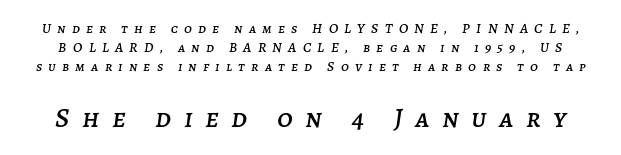
{"italic": "yes", "lean": "right", "slant_degrees": 7, "width": "normal", "stroke_contrast": "low", "x_height": "large", "monospaced": "no", "underline": "no", "line_spacing": "normal", "line_spacing_ratio": 1.37, "letter_spacing": "wide", "letter_spacing_em": 0.45, "larger_block": "second", "size_ratio": 2.0, "glyph_px": 28}
